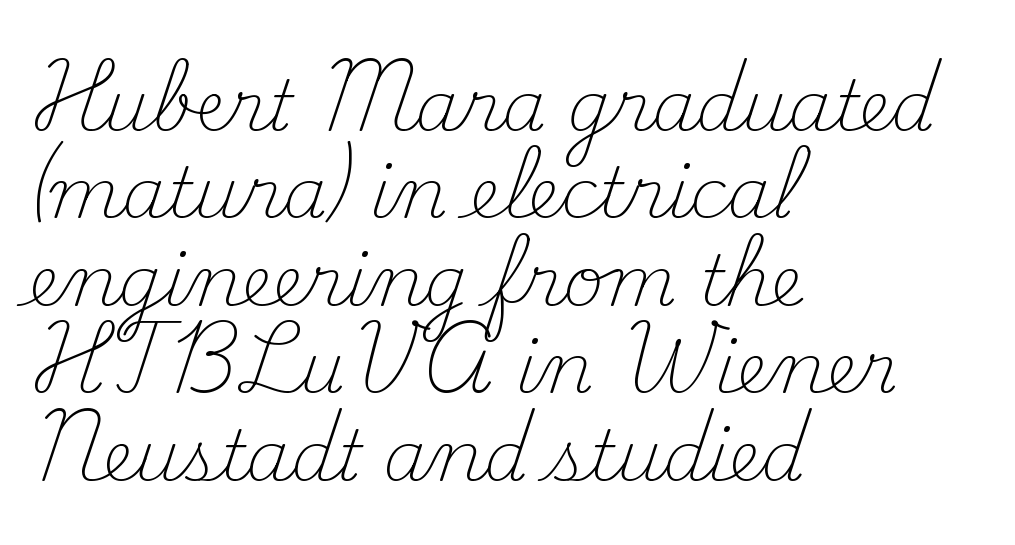
Q: Is the text bold? A: No.
Q: Is the text italic (slanted)? A: Yes.
Q: Is the typeface a serif or a sans-serif typeface? A: Serif.
Q: Is the text underlined? A: No.
Q: How is the paragraph aligned? A: Left-aligned.
Q: Is the spacing between letters normal or unusually wide? A: Normal.
Q: Is the spacing between lines tight, normal or loose? A: Normal.
Q: Width (condensed, normal, or wide)? A: Normal.
Q: Stroke contrast? A: Medium.
Q: x-height? A: Small.
Q: Monospaced? A: No.
